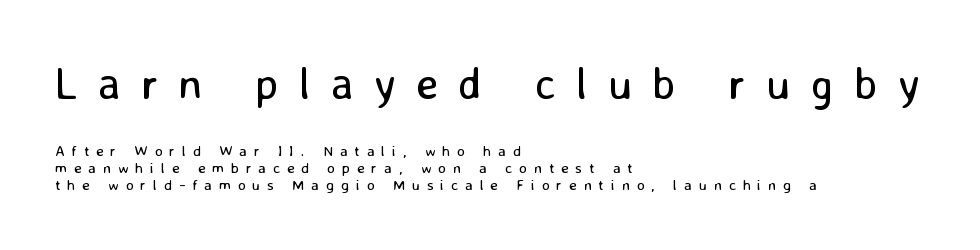
Q: Is the text bold? A: No.
Q: Is the text italic (slanted)? A: No, it is upright.
Q: Is the typeface a serif or a sans-serif typeface? A: Sans-serif.
Q: Is the text underlined? A: No.
Q: How is the paragraph aligned? A: Left-aligned.
Q: Is the spacing between letters normal or unusually wide? A: Unusually wide.
Q: Is the spacing between lines tight, normal or loose? A: Tight.
Q: Which block of text is set in a larger size, the first (top) or the second (bottom)? A: The first (top) one.
Q: Width (condensed, normal, or wide)? A: Normal.
Q: Stroke contrast? A: Low.
Q: x-height? A: Medium.
Q: Monospaced? A: No.
